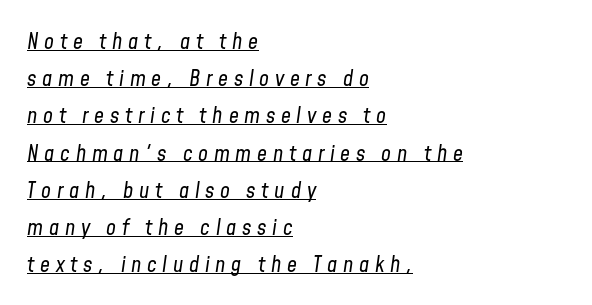
{"italic": "yes", "lean": "right", "slant_degrees": 8, "bold": "no", "underline": "yes", "align": "left", "line_spacing": "normal", "line_spacing_ratio": 1.69, "letter_spacing": "wide", "letter_spacing_em": 0.26, "glyph_px": 22}
